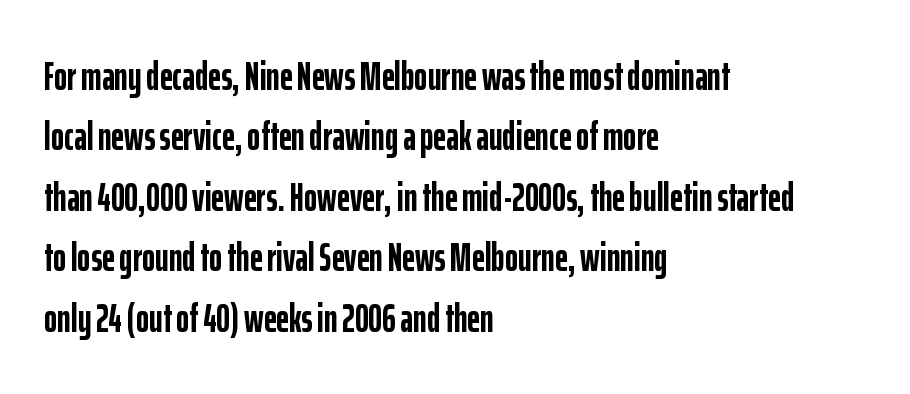
Font category for this specimen: sans-serif. Glyph-to-glyph distance matches everyday printed text. The passage shown is not underscored anywhere. Posture: straight, roman, zero tilt. Each letter keeps its own natural width here, so spacing adapts to shape. Notice how the passage keeps a crisp vertical edge on the left only.
